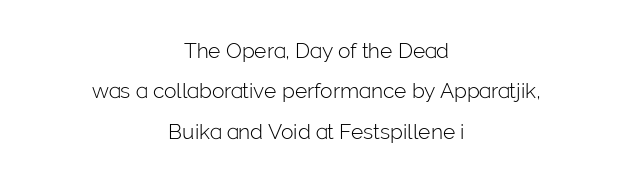
{"italic": "no", "bold": "no", "underline": "no", "align": "center", "line_spacing": "loose", "line_spacing_ratio": 1.92, "letter_spacing": "normal", "letter_spacing_em": 0.0, "glyph_px": 21}
